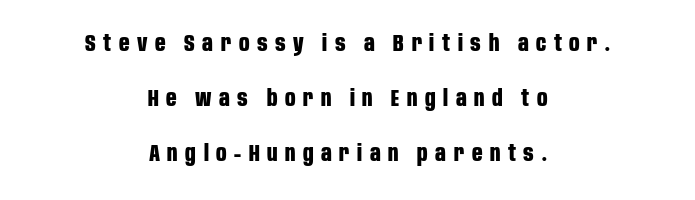
The image shows 23 px bold type, upright; set centered, loose line spacing (2.4x), unusually wide letter spacing (+0.33 em), not underlined.
